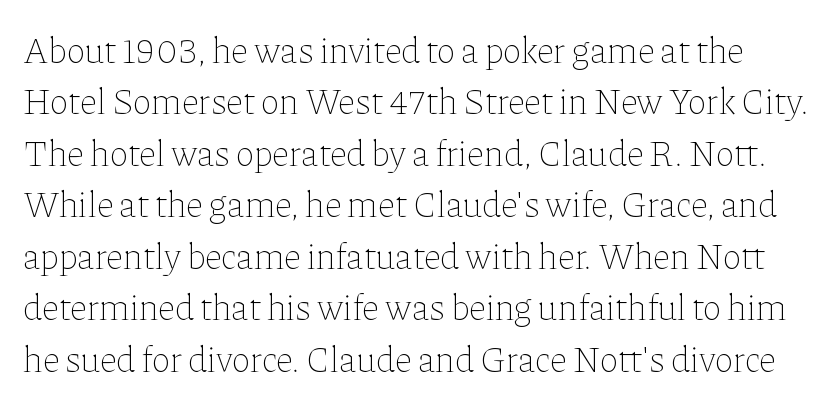
Q: Is the text bold? A: No.
Q: Is the text italic (slanted)? A: No, it is upright.
Q: Is the text underlined? A: No.
Q: Is the spacing between letters normal or unusually wide? A: Normal.
Q: Is the spacing between lines tight, normal or loose? A: Normal.
Q: Width (condensed, normal, or wide)? A: Normal.
Q: Stroke contrast? A: Low.
Q: x-height? A: Medium.
Q: Monospaced? A: No.
